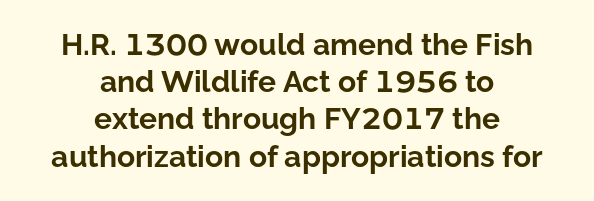
Q: Is the text bold? A: Yes.
Q: Is the text italic (slanted)? A: No, it is upright.
Q: Is the typeface a serif or a sans-serif typeface? A: Sans-serif.
Q: Is the text underlined? A: No.
Q: How is the paragraph aligned? A: Centered.
Q: Is the spacing between letters normal or unusually wide? A: Normal.
Q: Width (condensed, normal, or wide)? A: Normal.
Q: Stroke contrast? A: Low.
Q: x-height? A: Medium.
Q: Monospaced? A: No.
